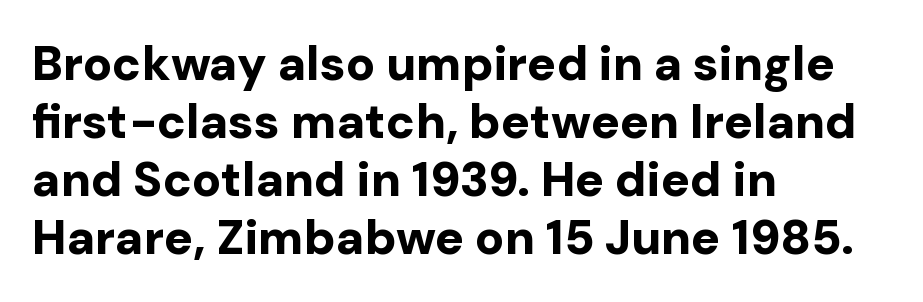
Check where the strokes stop: nothing finishes them off — pure sans. This is the regular roman posture of the typeface. How are the letters spaced? Ordinarily, with no added tracking. A typesetter would call this proportional, since set widths differ per character.
